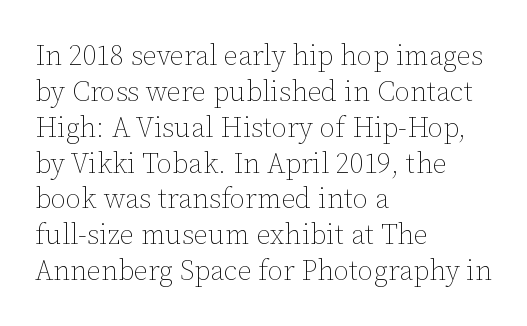
{"italic": "no", "bold": "no", "weight": "thin", "width": "normal", "stroke_contrast": "low", "x_height": "medium", "monospaced": "no", "underline": "no", "align": "left", "line_spacing": "normal", "line_spacing_ratio": 1.28, "letter_spacing": "normal", "letter_spacing_em": 0.0, "glyph_px": 28}
